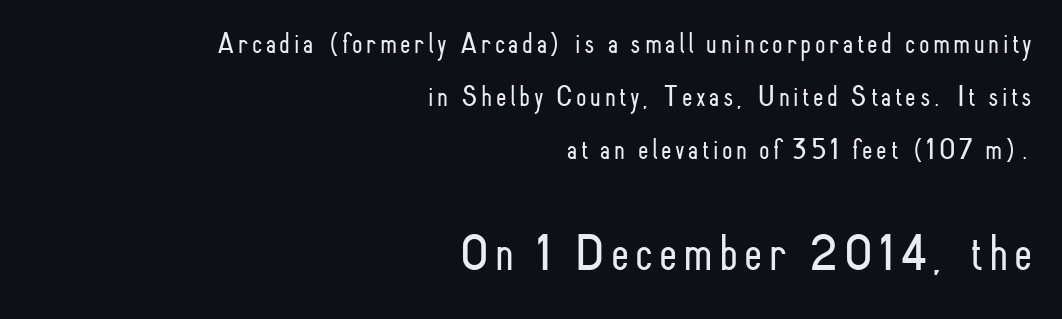
The characters display no serif detailing; their extremities are plain. A quiet, ordinary-to-light weight characterises the typeface. These lines are rendered in a variable-pitch font. The lower block of text is set noticeably larger than the block above it. A flush-right, rag-left setting is used for this passage. Descenders are the only things crossing below the line.
